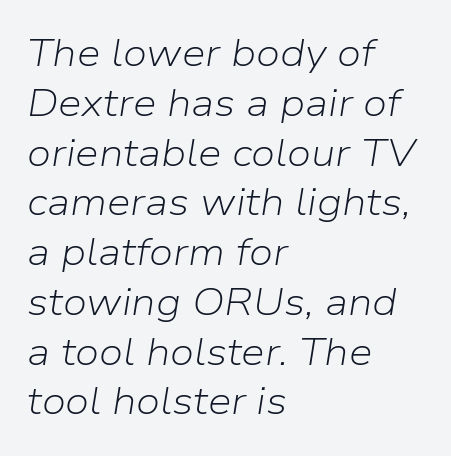
Slant detected: the letters are inclined. Is the stroke heavy? The answer is a plain regular-or-lighter. These lines are rendered in a variable-pitch font. Visually the block forms a straight wall on the left and a jagged coastline on the right.
